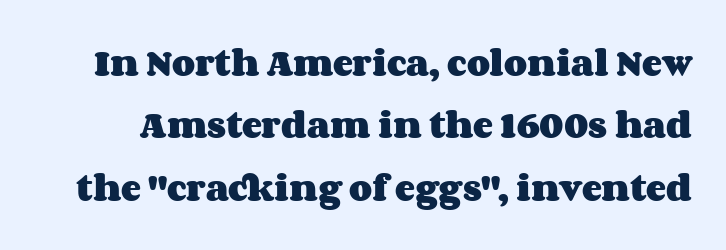
Q: Is the text bold? A: Yes.
Q: Is the text italic (slanted)? A: No, it is upright.
Q: Is the text underlined? A: No.
Q: Is the spacing between letters normal or unusually wide? A: Normal.
Q: Is the spacing between lines tight, normal or loose? A: Loose.
Q: Width (condensed, normal, or wide)? A: Wide.
Q: Stroke contrast? A: Medium.
Q: x-height? A: Large.
Q: Monospaced? A: No.
